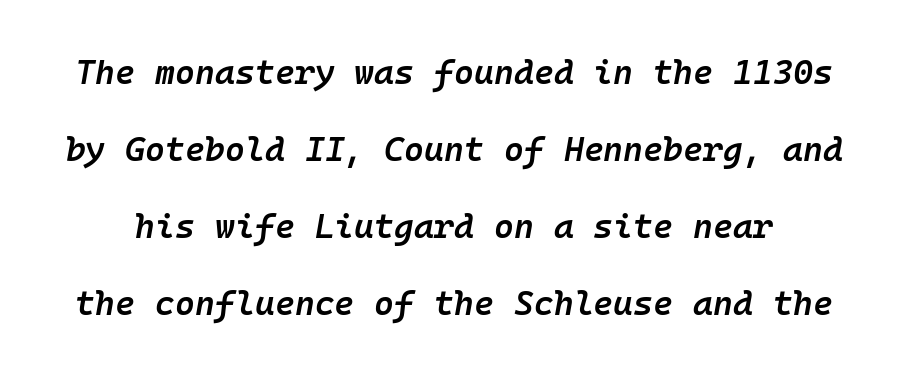
{"italic": "yes", "lean": "right", "slant_degrees": 10, "bold": "semi", "weight": "semibold", "width": "normal", "stroke_contrast": "low", "x_height": "medium", "monospaced": "yes", "underline": "no", "line_spacing": "loose", "line_spacing_ratio": 2.26, "letter_spacing": "normal", "letter_spacing_em": 0.0, "glyph_px": 34}
